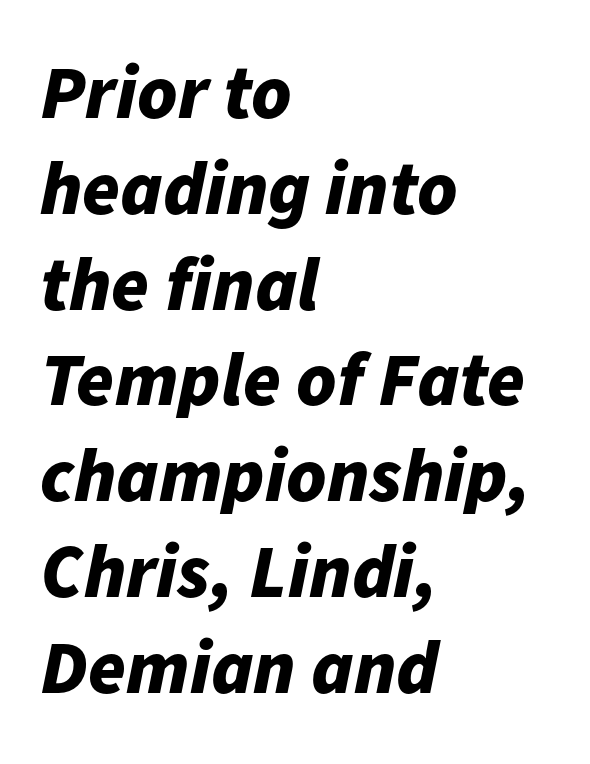
{"italic": "yes", "lean": "right", "slant_degrees": 11, "bold": "yes", "weight": "bold", "width": "normal", "stroke_contrast": "low", "x_height": "medium", "monospaced": "no", "underline": "no", "align": "left", "line_spacing": "normal", "line_spacing_ratio": 1.26, "letter_spacing": "normal", "letter_spacing_em": 0.0, "glyph_px": 76}
